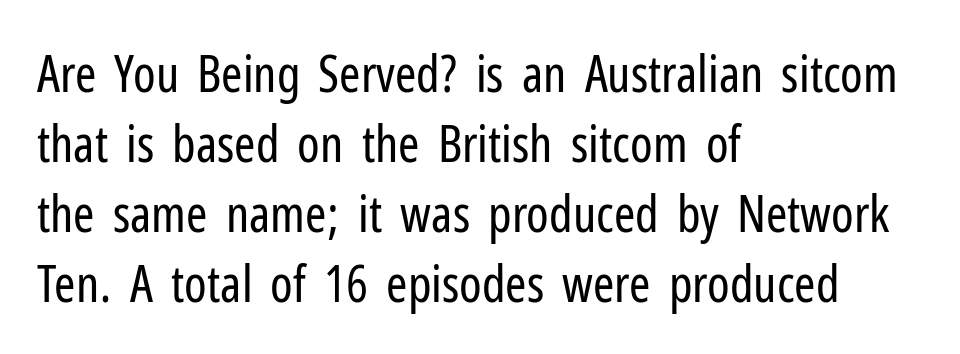
{"serif": "no", "italic": "no", "bold": "no", "weight": "regular", "width": "condensed", "stroke_contrast": "low", "x_height": "medium", "monospaced": "no", "underline": "no", "align": "left", "line_spacing": "normal", "line_spacing_ratio": 1.37, "letter_spacing": "normal", "letter_spacing_em": 0.0, "glyph_px": 51}
